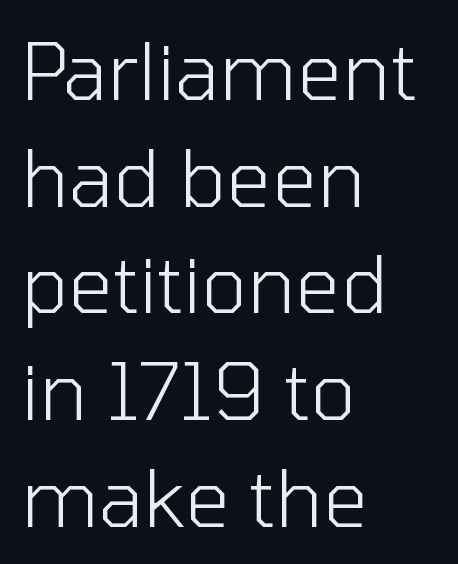
Q: Is the text bold? A: No.
Q: Is the text italic (slanted)? A: No, it is upright.
Q: Is the typeface a serif or a sans-serif typeface? A: Sans-serif.
Q: Is the text underlined? A: No.
Q: How is the paragraph aligned? A: Left-aligned.
Q: Is the spacing between letters normal or unusually wide? A: Normal.
Q: Is the spacing between lines tight, normal or loose? A: Normal.
Q: Width (condensed, normal, or wide)? A: Normal.
Q: Stroke contrast? A: Low.
Q: x-height? A: Medium.
Q: Monospaced? A: No.
